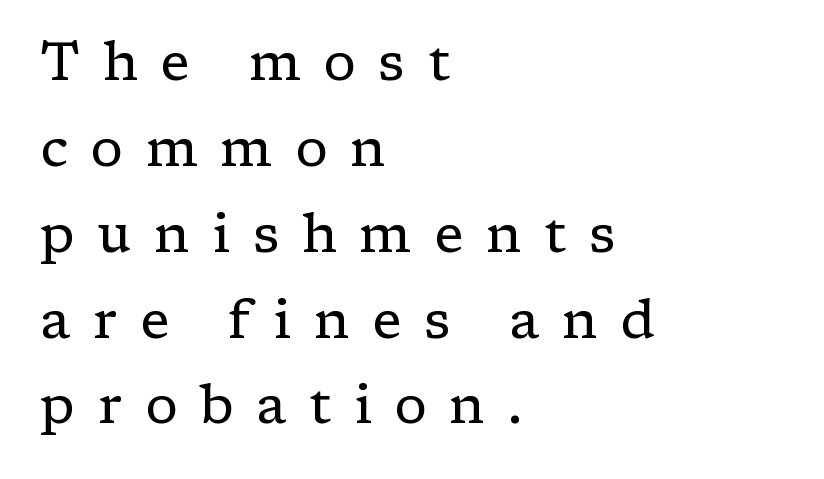
The face used here is seriffed, in the tradition of book romans. The lettering holds an erect, upright posture throughout. Notice how descenders clear the ascenders below comfortably — that's standard leading. The rendering uses natural spacing where letterforms have individual widths. You could only call the tracking loose — the letters float apart. Honestly, there is no underline to notice here at all.
